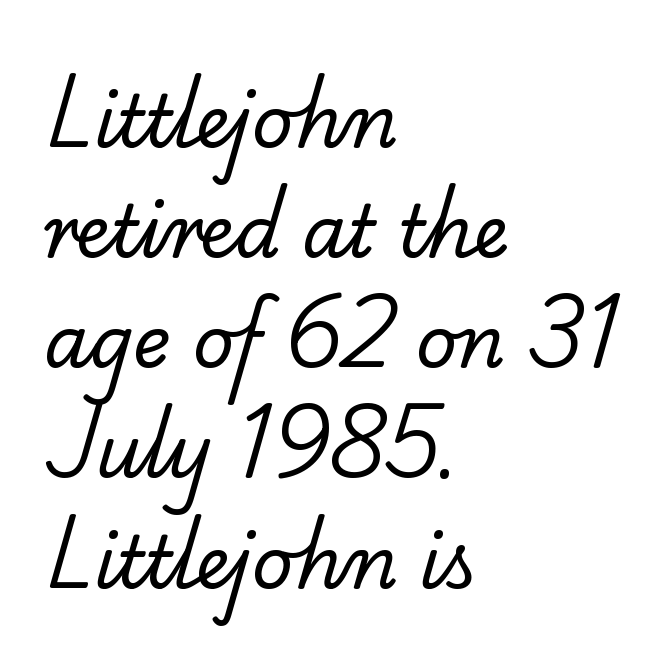
Q: Is the text bold? A: No.
Q: Is the text underlined? A: No.
Q: How is the paragraph aligned? A: Left-aligned.
Q: Is the spacing between letters normal or unusually wide? A: Normal.
Q: Is the spacing between lines tight, normal or loose? A: Normal.
Q: Width (condensed, normal, or wide)? A: Normal.
Q: Stroke contrast? A: Low.
Q: x-height? A: Small.
Q: Monospaced? A: No.
